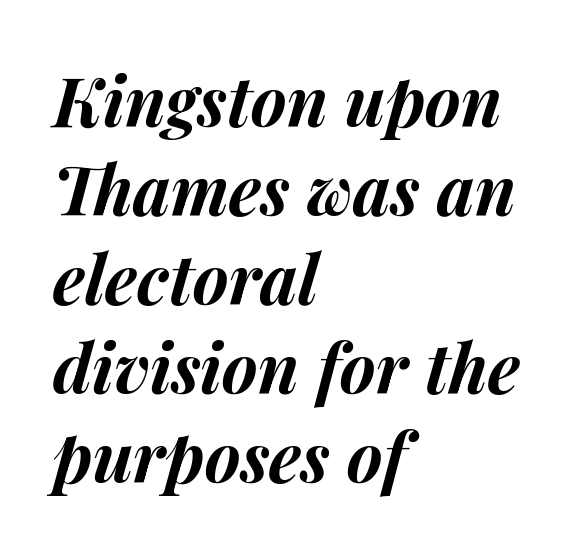
{"italic": "yes", "lean": "right", "slant_degrees": 14, "bold": "yes", "weight": "bold", "width": "normal", "stroke_contrast": "medium", "x_height": "medium", "monospaced": "no", "underline": "no", "align": "left", "line_spacing": "normal", "line_spacing_ratio": 1.31, "letter_spacing": "normal", "letter_spacing_em": 0.0, "glyph_px": 68}
